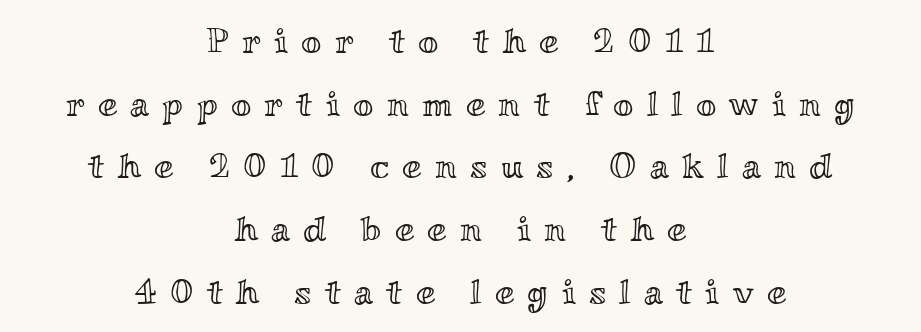
{"italic": "no", "width": "wide", "x_height": "small", "monospaced": "no", "underline": "no", "align": "center", "line_spacing_ratio": 1.79, "letter_spacing": "wide", "letter_spacing_em": 0.38, "glyph_px": 35}
